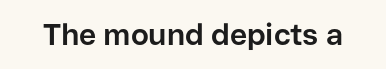
Q: Is the text bold? A: Yes.
Q: Is the text italic (slanted)? A: No, it is upright.
Q: Is the typeface a serif or a sans-serif typeface? A: Sans-serif.
Q: Is the text underlined? A: No.
Q: Is the spacing between letters normal or unusually wide? A: Normal.
Q: Width (condensed, normal, or wide)? A: Normal.
Q: Stroke contrast? A: Low.
Q: x-height? A: Medium.
Q: Monospaced? A: No.
